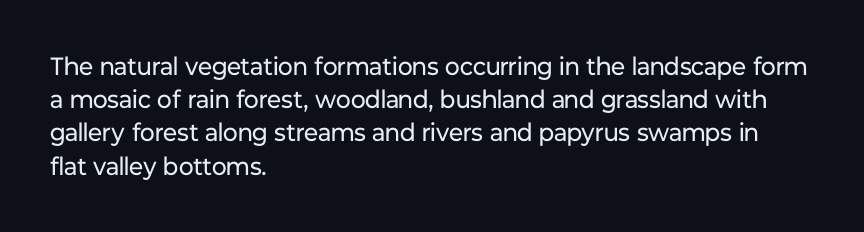
The image shows 25 px text type, upright; set left-aligned, normal line spacing (1.33x), normal letter spacing, not underlined.
